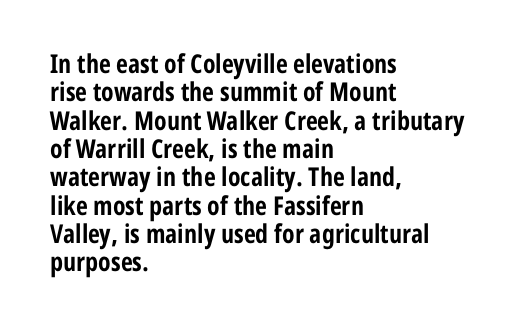
The image shows 26 px bold type, upright; set left-aligned, tight line spacing (1.09x), normal letter spacing, not underlined.
